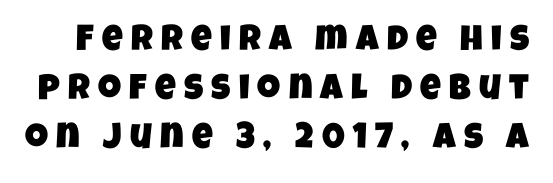
The image shows 36 px condensed sans-serif type; set normal line spacing (1.36x), unusually wide letter spacing (+0.23 em), not underlined; low stroke contrast and a large x-height.
